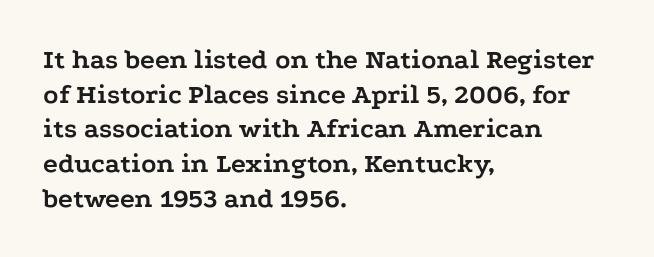
{"serif": "yes", "italic": "no", "bold": "yes", "weight": "semibold", "width": "wide", "stroke_contrast": "low", "x_height": "medium", "monospaced": "no", "underline": "no", "align": "left", "line_spacing_ratio": 1.24, "letter_spacing": "normal", "letter_spacing_em": 0.0, "glyph_px": 28}
